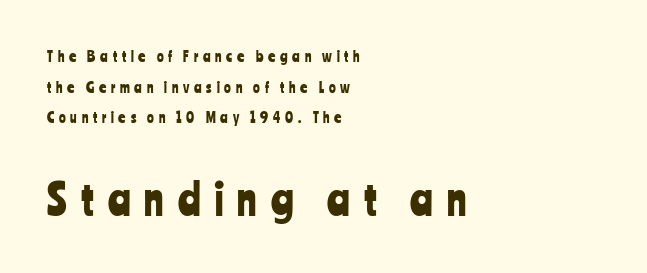
Q: Is the text italic (slanted)? A: No, it is upright.
Q: Is the typeface a serif or a sans-serif typeface? A: Sans-serif.
Q: Is the text underlined? A: No.
Q: How is the paragraph aligned? A: Left-aligned.
Q: Is the spacing between letters normal or unusually wide? A: Unusually wide.
Q: Is the spacing between lines tight, normal or loose? A: Loose.
Q: Which block of text is set in a larger size, the first (top) or the second (bottom)? A: The second (bottom) one.
Q: Width (condensed, normal, or wide)? A: Condensed.
Q: Stroke contrast? A: Low.
Q: x-height? A: Medium.
Q: Monospaced? A: No.
